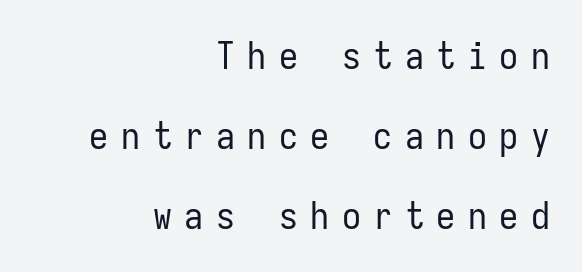
The image shows 38 px regular-weight, condensed sans-serif type, upright, monospaced; set right-aligned, loose line spacing (2.1x), unusually wide letter spacing (+0.33 em), not underlined; low stroke contrast and a medium x-height.
